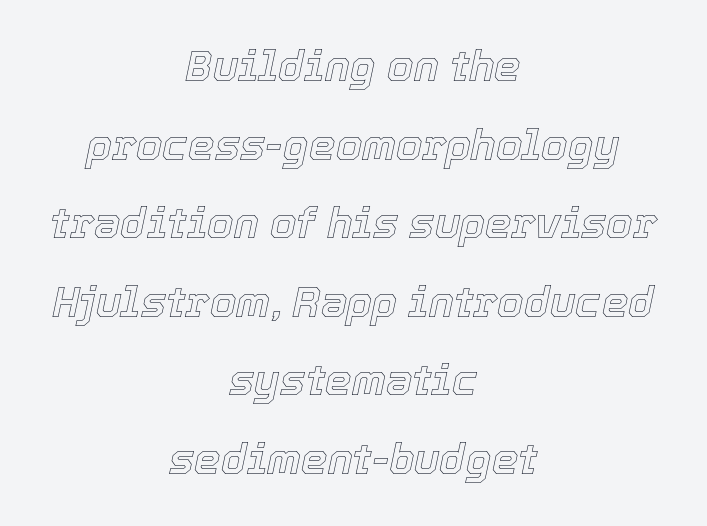
Is the letter spacing exaggerated? No — it looks like the ordinary default. These lines are rendered in a variable-pitch font. The lines in this sample share a center point and differ in where they start and stop. The glyphs look as if they've been sheared to an angle. Check under the words: just untouched page.
